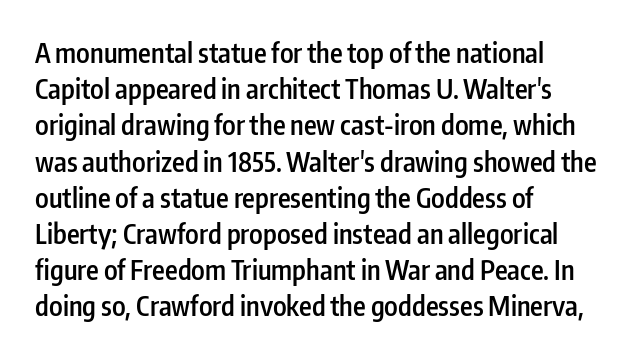
Q: Is the text bold? A: Semi-bold.
Q: Is the text italic (slanted)? A: No, it is upright.
Q: Is the text underlined? A: No.
Q: How is the paragraph aligned? A: Left-aligned.
Q: Is the spacing between letters normal or unusually wide? A: Normal.
Q: Is the spacing between lines tight, normal or loose? A: Normal.
